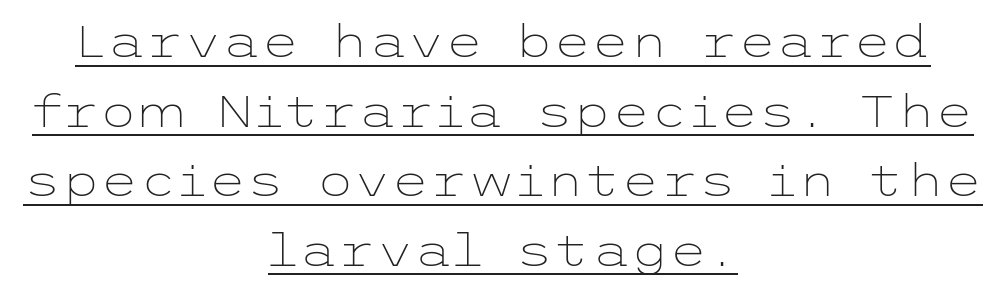
One glance says typical: line gaps are just what's usual. Words appear dense and cohesive because spacing is normal. The lines are quadded center. Decoration check: the copy is underlined. The cut favours lightness, reaching ordinary text weight at its darkest.
